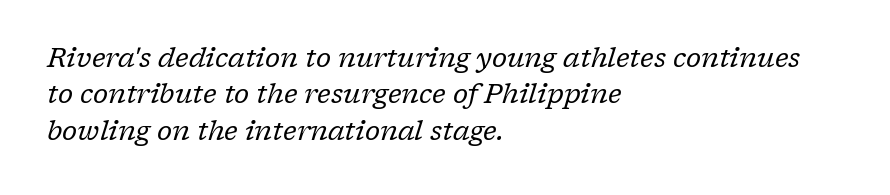
{"italic": "yes", "lean": "right", "slant_degrees": 17, "bold": "no", "underline": "no", "align": "left", "line_spacing": "normal", "line_spacing_ratio": 1.35, "letter_spacing": "normal", "letter_spacing_em": 0.0, "glyph_px": 27}
